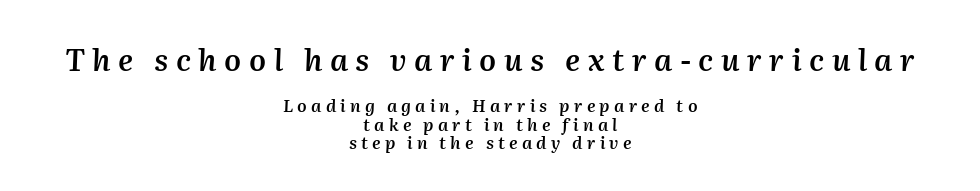
The rag falls on both sides of this text block equally. Underline: absent. The glyphs have the mass of a demibold cut, below bold. In terms of letterspacing, this is a distinctly airy, spread setting.
